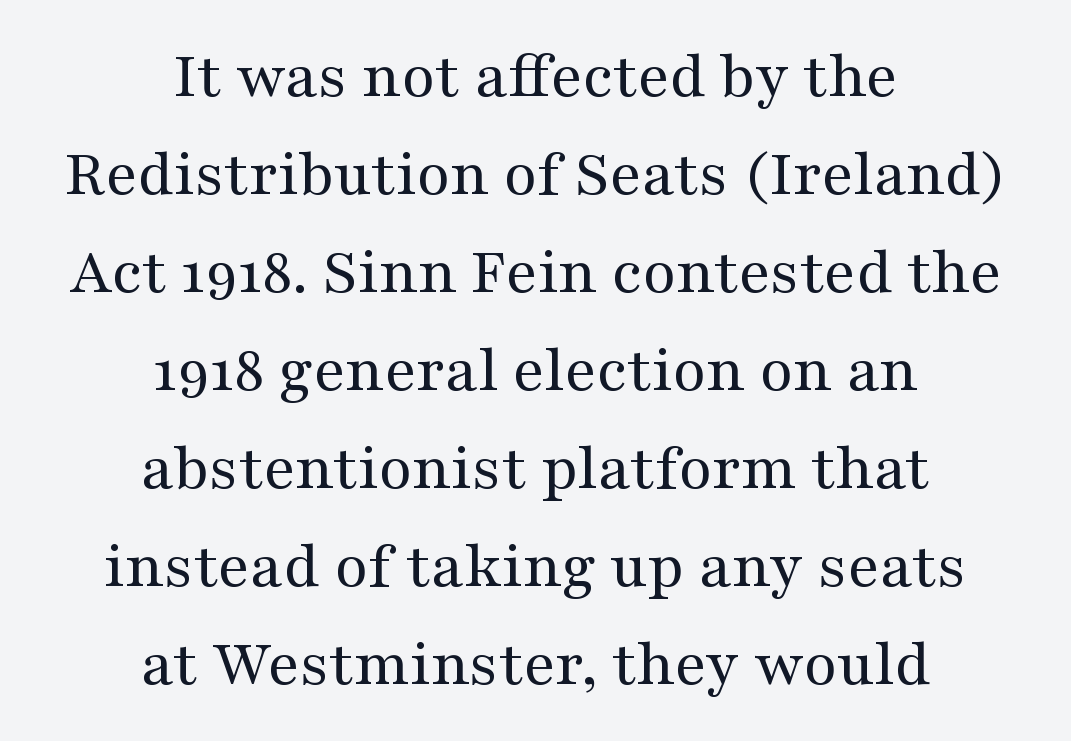
The image shows 68 px regular-weight, wide serif type, upright; set centered, normal line spacing (1.44x), normal letter spacing, not underlined; medium stroke contrast and a medium x-height.
